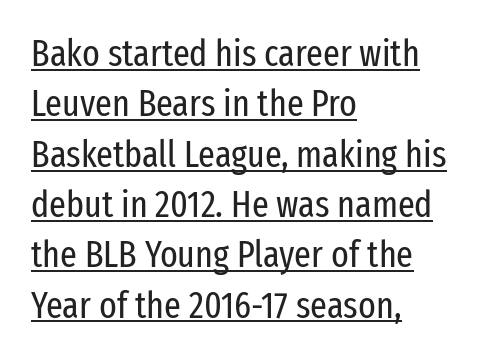
The image shows 37 px regular-weight, condensed sans-serif type, upright; set left-aligned, normal line spacing (1.36x), normal letter spacing, underlined; low stroke contrast and a medium x-height.
